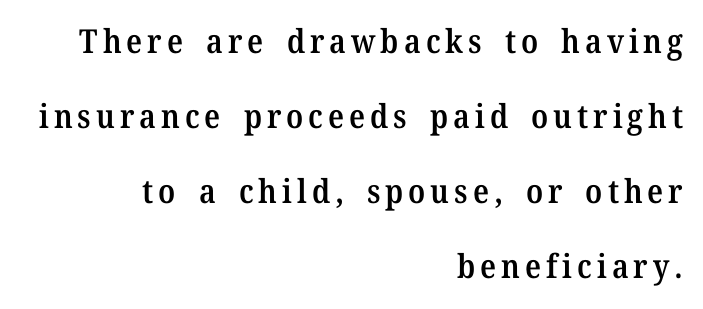
{"serif": "yes", "italic": "no", "bold": "semi", "weight": "semibold", "width": "normal", "stroke_contrast": "medium", "x_height": "medium", "monospaced": "no", "underline": "no", "align": "right", "line_spacing": "loose", "line_spacing_ratio": 2.27, "glyph_px": 33}
